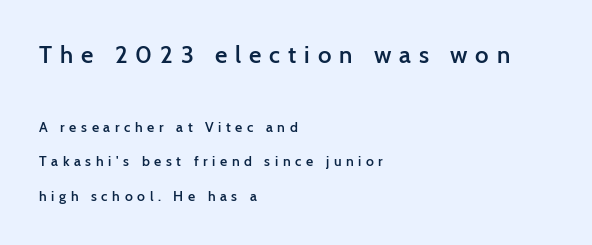
Q: Is the text bold? A: Semi-bold.
Q: Is the text italic (slanted)? A: No, it is upright.
Q: Is the text underlined? A: No.
Q: How is the paragraph aligned? A: Left-aligned.
Q: Is the spacing between letters normal or unusually wide? A: Unusually wide.
Q: Is the spacing between lines tight, normal or loose? A: Loose.
Q: Which block of text is set in a larger size, the first (top) or the second (bottom)? A: The first (top) one.
